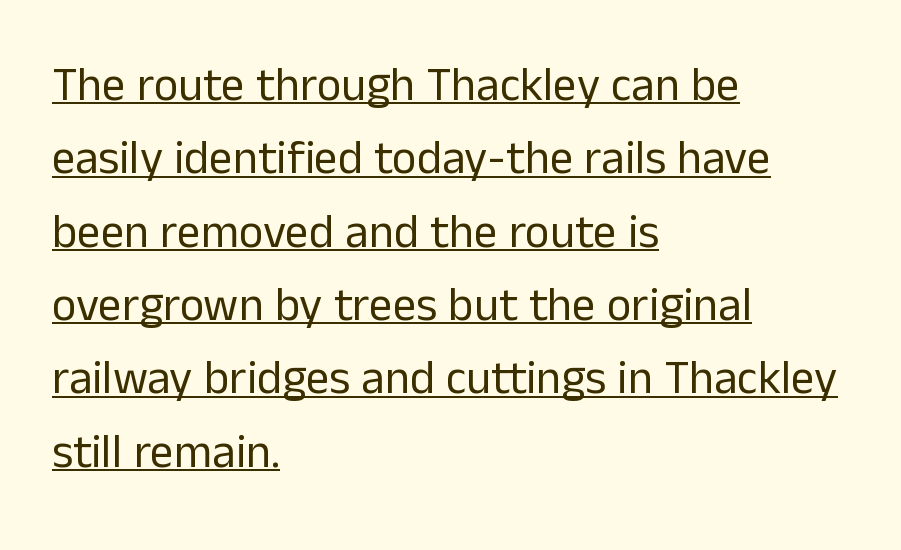
The image shows 47 px regular-weight sans-serif type, upright; set left-aligned, normal line spacing (1.56x), normal letter spacing, underlined; low stroke contrast and a medium x-height.
